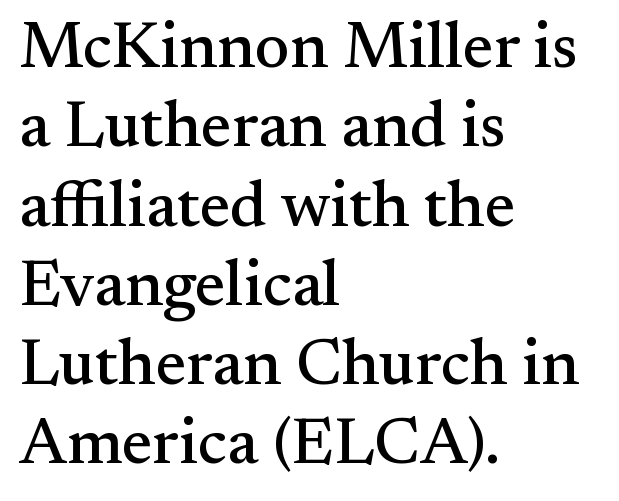
This rendering leaves character spacing at its baseline value. The specimen omits any rule beneath the text block's lines. This is roman type, the default non-slanted kind. Note the varied advance widths — an 'i' is clearly narrower than an 'm'.
